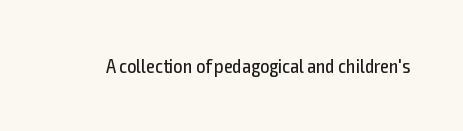
Q: Is the text bold? A: No.
Q: Is the text italic (slanted)? A: No, it is upright.
Q: Is the text underlined? A: No.
Q: Is the spacing between letters normal or unusually wide? A: Normal.
